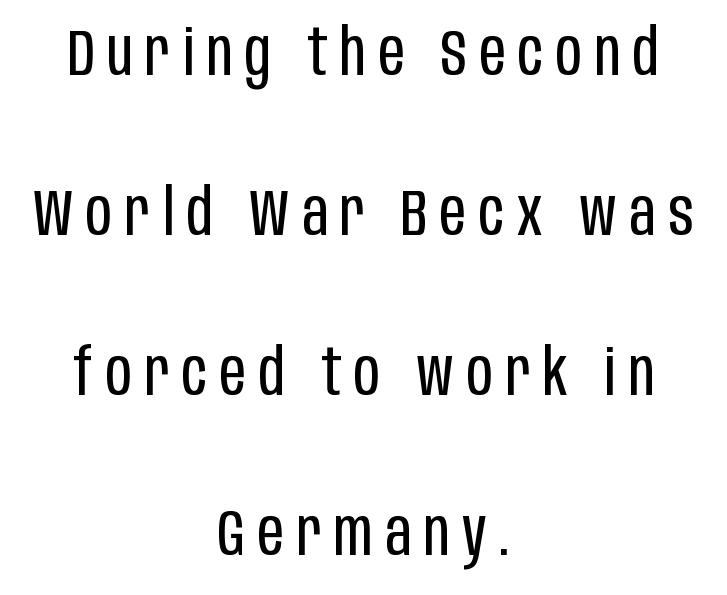
Q: Is the text bold? A: No.
Q: Is the text italic (slanted)? A: No, it is upright.
Q: Is the typeface a serif or a sans-serif typeface? A: Sans-serif.
Q: Is the text underlined? A: No.
Q: How is the paragraph aligned? A: Centered.
Q: Is the spacing between letters normal or unusually wide? A: Unusually wide.
Q: Is the spacing between lines tight, normal or loose? A: Loose.
Q: Width (condensed, normal, or wide)? A: Condensed.
Q: Stroke contrast? A: Low.
Q: x-height? A: Large.
Q: Monospaced? A: No.
